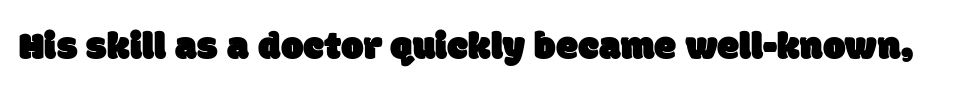
The image shows 40 px sans-serif type; set normal letter spacing, not underlined; low stroke contrast and a large x-height.
